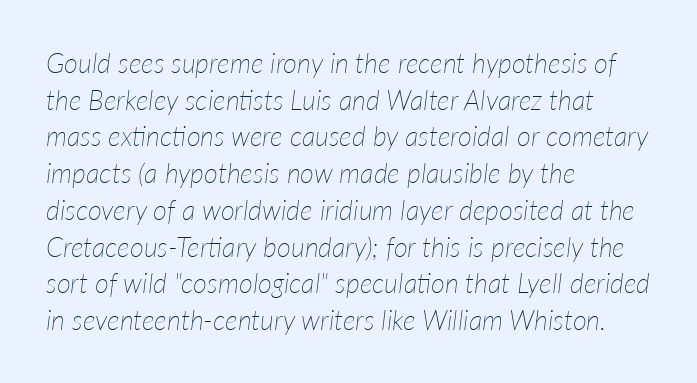
Short note: letters normally spaced. Casual observation: everything's shoved over to the left. A bare baseline throughout the passage. Stem width sits at or under what a default text font uses. An italicized treatment has been applied to the whole sample.
